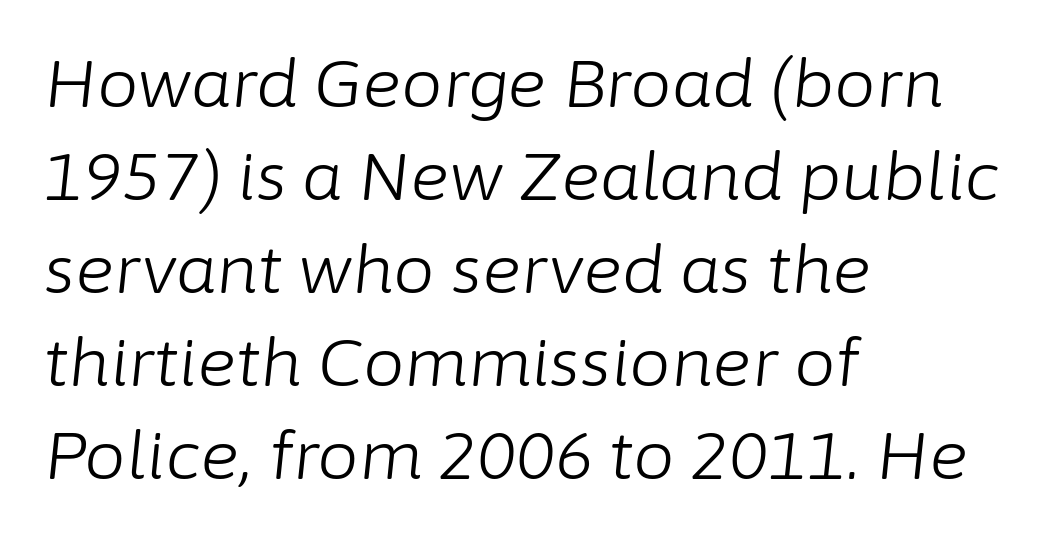
Q: Is the text bold? A: No.
Q: Is the text italic (slanted)? A: Yes, it leans right by about 6 degrees.
Q: Is the text underlined? A: No.
Q: How is the paragraph aligned? A: Left-aligned.
Q: Is the spacing between letters normal or unusually wide? A: Normal.
Q: Is the spacing between lines tight, normal or loose? A: Normal.
Q: Width (condensed, normal, or wide)? A: Normal.
Q: Stroke contrast? A: Low.
Q: x-height? A: Medium.
Q: Monospaced? A: No.
